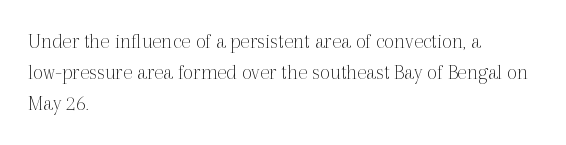
{"italic": "no", "bold": "no", "underline": "no", "align": "left", "line_spacing": "normal", "line_spacing_ratio": 1.41, "letter_spacing": "normal", "letter_spacing_em": 0.0, "glyph_px": 22}
